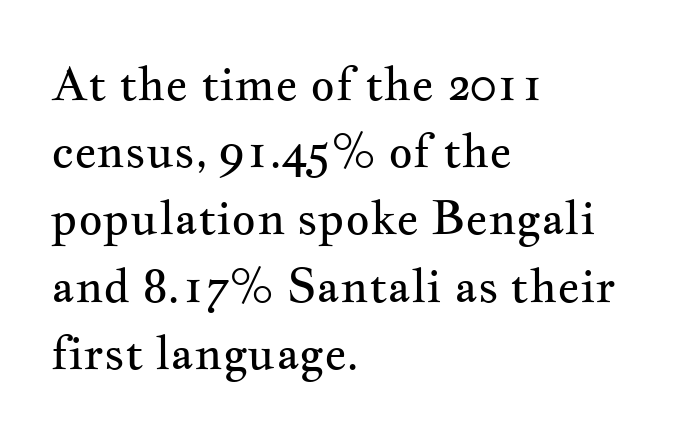
Bold? No — there's no thickening of the strokes. Regarding serifs, this sample has them. The face used here is rendered with its standard letterfit. The space beneath each line is pristine and unruled. The typesetter chose a ragged-right arrangement here.
